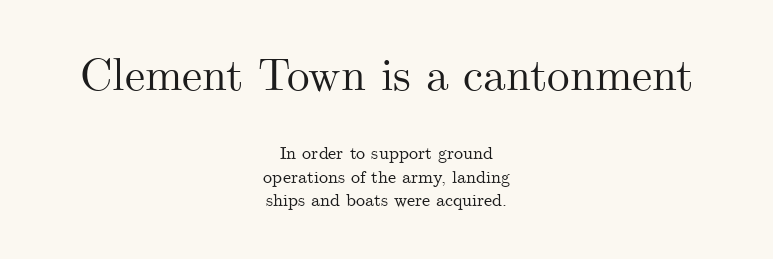
Q: Is the text italic (slanted)? A: No, it is upright.
Q: Is the typeface a serif or a sans-serif typeface? A: Serif.
Q: Is the text underlined? A: No.
Q: How is the paragraph aligned? A: Centered.
Q: Is the spacing between letters normal or unusually wide? A: Normal.
Q: Is the spacing between lines tight, normal or loose? A: Normal.
Q: Which block of text is set in a larger size, the first (top) or the second (bottom)? A: The first (top) one.
Q: Width (condensed, normal, or wide)? A: Normal.
Q: Stroke contrast? A: Medium.
Q: x-height? A: Small.
Q: Monospaced? A: No.
